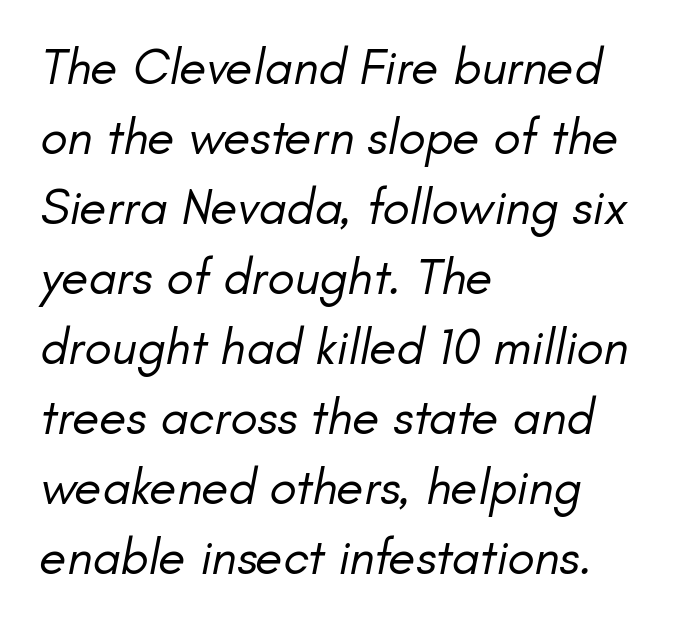
The image shows 50 px regular-weight type, italic (leaning right); set left-aligned, normal line spacing (1.4x), normal letter spacing, not underlined; low stroke contrast and a small x-height.
